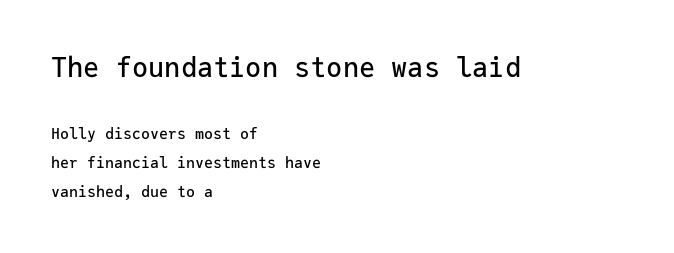
Q: Is the text italic (slanted)? A: No, it is upright.
Q: Is the text underlined? A: No.
Q: How is the paragraph aligned? A: Left-aligned.
Q: Is the spacing between letters normal or unusually wide? A: Normal.
Q: Is the spacing between lines tight, normal or loose? A: Loose.
Q: Which block of text is set in a larger size, the first (top) or the second (bottom)? A: The first (top) one.
